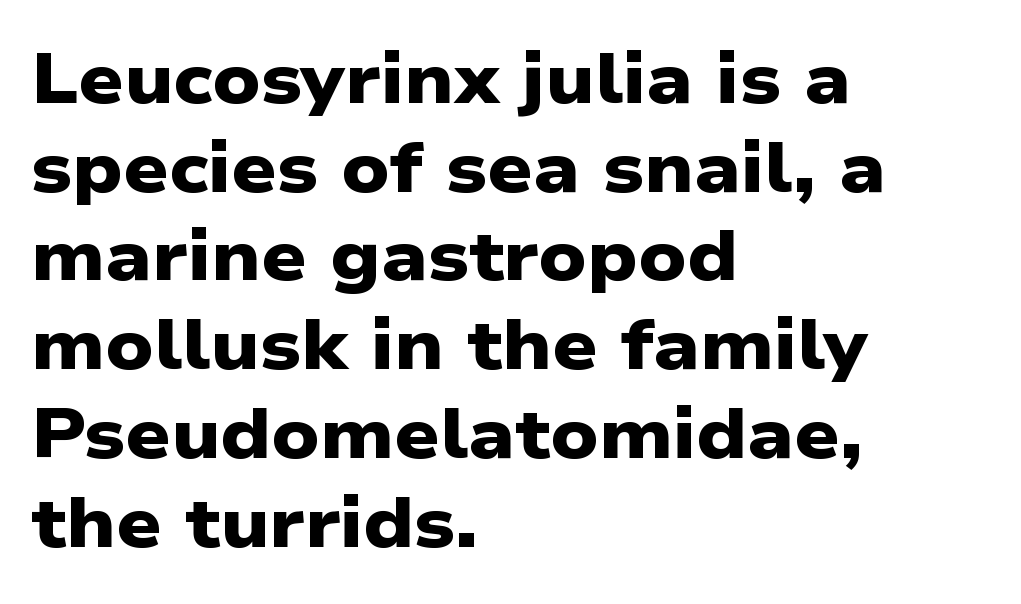
{"serif": "no", "bold": "yes", "weight": "heavy", "width": "wide", "stroke_contrast": "low", "x_height": "medium", "monospaced": "no", "underline": "no", "align": "left", "line_spacing": "normal", "line_spacing_ratio": 1.25, "letter_spacing": "normal", "letter_spacing_em": 0.0, "glyph_px": 71}
